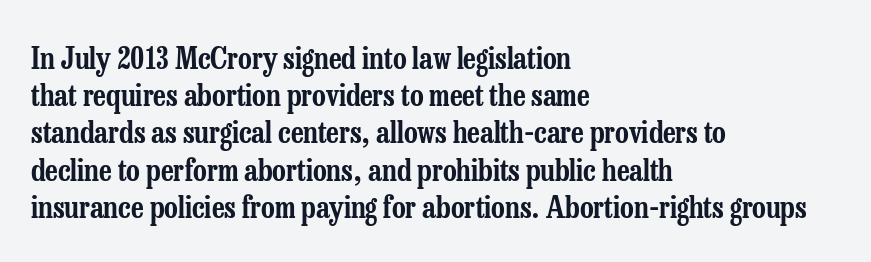
{"serif": "yes", "italic": "no", "width": "condensed", "stroke_contrast": "low", "x_height": "medium", "monospaced": "no", "underline": "no", "align": "left", "line_spacing_ratio": 1.24, "letter_spacing": "normal", "letter_spacing_em": 0.0, "glyph_px": 30}
